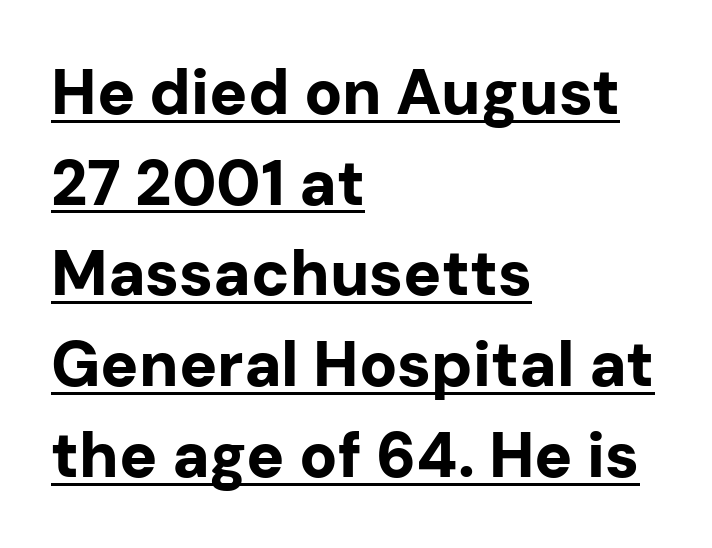
{"serif": "no", "italic": "no", "bold": "yes", "weight": "bold", "width": "normal", "stroke_contrast": "low", "x_height": "medium", "monospaced": "no", "underline": "yes", "align": "left", "line_spacing": "normal", "line_spacing_ratio": 1.44, "letter_spacing": "normal", "letter_spacing_em": 0.0, "glyph_px": 63}
